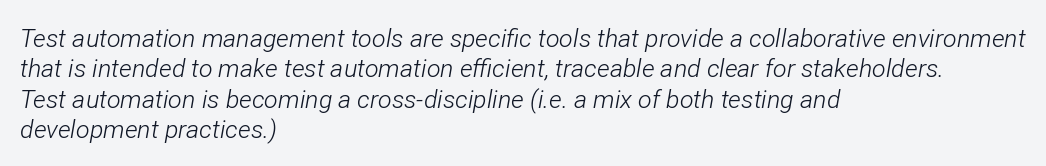
Style check: oblique. The specimen omits any rule beneath the text block's lines. On a weight scale, this lands at 450 or below. The compositor pushed each line to the left boundary.
